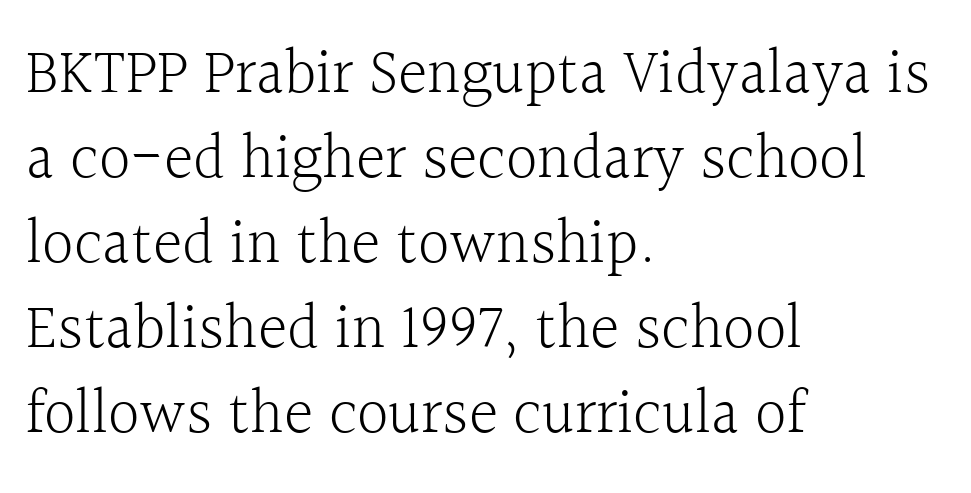
{"serif": "yes", "italic": "no", "bold": "no", "weight": "light", "width": "normal", "x_height": "medium", "monospaced": "no", "underline": "no", "align": "left", "line_spacing": "normal", "line_spacing_ratio": 1.35, "letter_spacing": "normal", "letter_spacing_em": 0.0, "glyph_px": 63}
